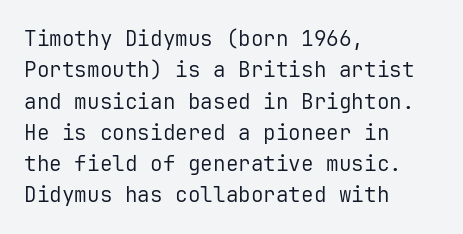
Ordinary non-slanted type is in use. Honestly, the row spacing looks completely unremarkable. These lines keep a tight, regular rhythm from letter to letter. These lines stack with their left ends in a neat column.
